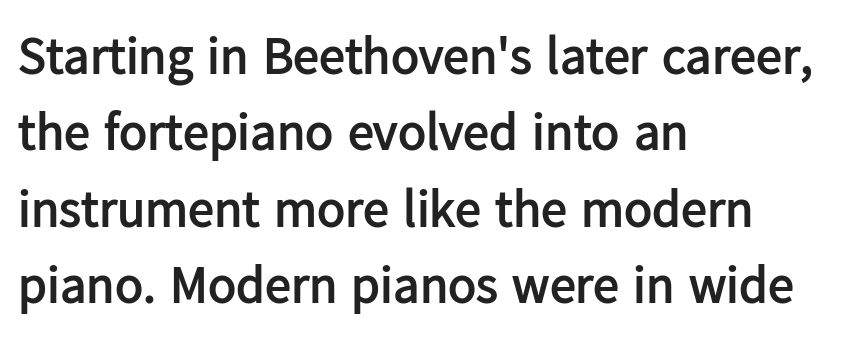
The line-height multiplier appears to be the usual default. Does extra space separate the letters? No, they use regular spacing. I'd call this a sans setting — the letters go barefoot. The rendering anchors every line to the left-hand side. The foot of each line stays bare and open.
